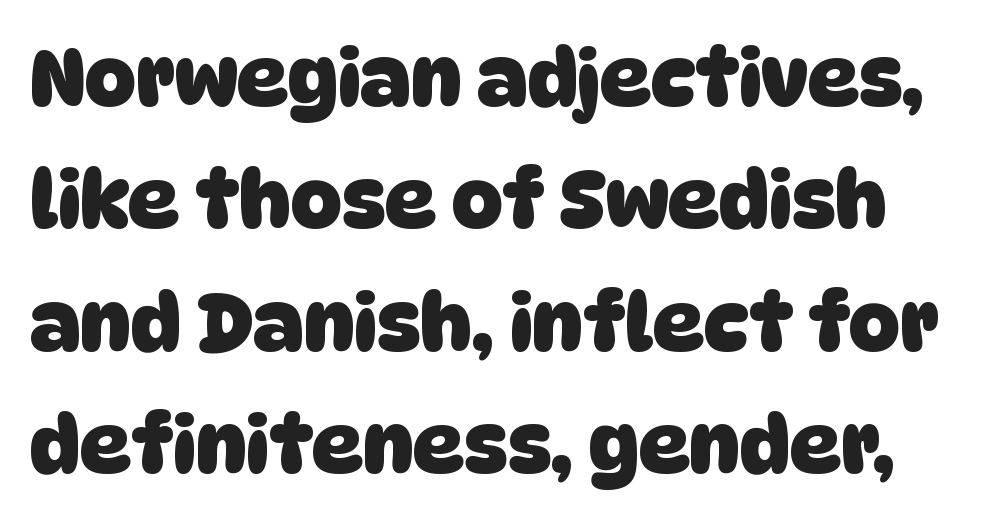
Q: Is the text bold? A: Yes.
Q: Is the typeface a serif or a sans-serif typeface? A: Sans-serif.
Q: Is the text underlined? A: No.
Q: Is the spacing between letters normal or unusually wide? A: Normal.
Q: Is the spacing between lines tight, normal or loose? A: Normal.
Q: Width (condensed, normal, or wide)? A: Normal.
Q: Stroke contrast? A: Low.
Q: x-height? A: Large.
Q: Monospaced? A: No.
